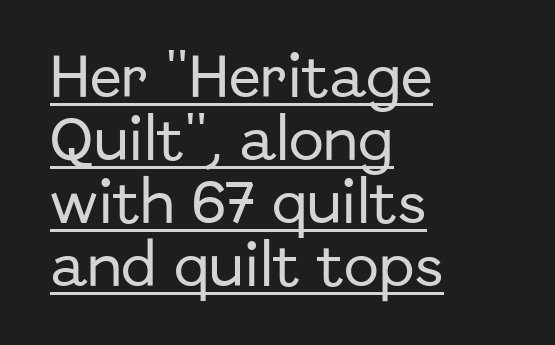
Q: Is the text italic (slanted)? A: No, it is upright.
Q: Is the typeface a serif or a sans-serif typeface? A: Sans-serif.
Q: Is the text underlined? A: Yes.
Q: How is the paragraph aligned? A: Left-aligned.
Q: Is the spacing between letters normal or unusually wide? A: Normal.
Q: Is the spacing between lines tight, normal or loose? A: Normal.
Q: Width (condensed, normal, or wide)? A: Normal.
Q: Stroke contrast? A: Low.
Q: x-height? A: Medium.
Q: Monospaced? A: No.
